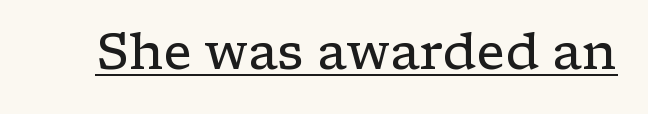
The image shows 51 px regular-weight, wide serif type, upright; set normal letter spacing, underlined; low stroke contrast and a medium x-height.
